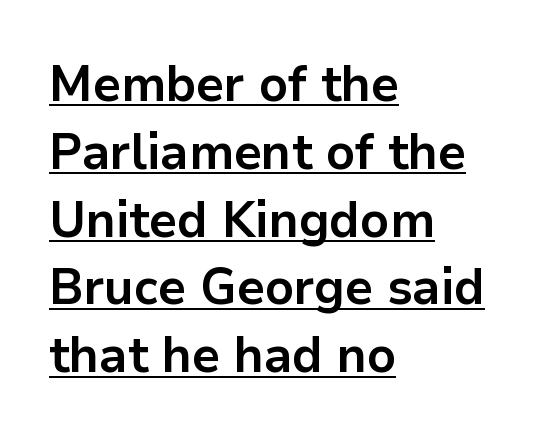
{"serif": "no", "italic": "no", "bold": "yes", "weight": "bold", "width": "normal", "stroke_contrast": "low", "x_height": "medium", "monospaced": "no", "underline": "yes", "align": "left", "line_spacing": "normal", "line_spacing_ratio": 1.33, "letter_spacing": "normal", "letter_spacing_em": 0.0, "glyph_px": 51}
